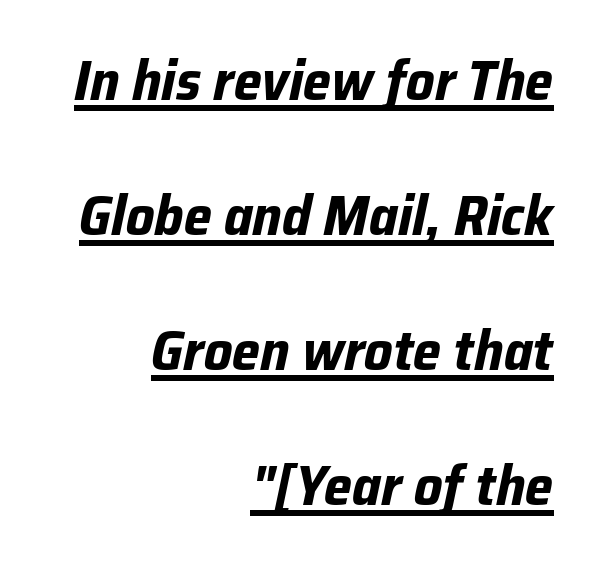
Emphasis-style slanted type is in use. Default kerning and tracking; the words read as compact shapes. Casual observation: everything's shoved over to the right. Is this a fixed-width face? No — the glyphs have proportional, varying widths.
